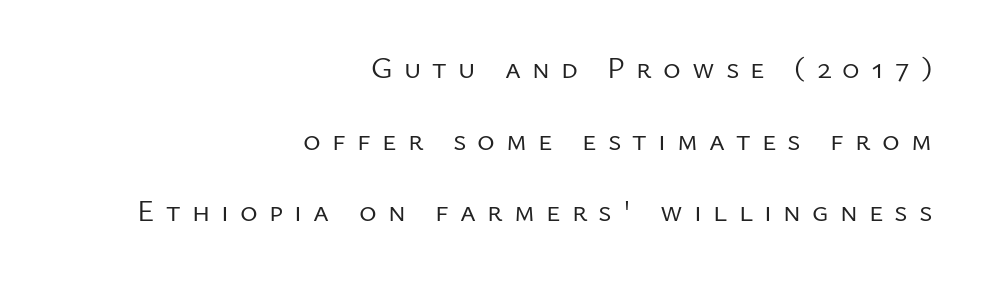
Q: Is the text bold? A: No.
Q: Is the text italic (slanted)? A: No, it is upright.
Q: Is the typeface a serif or a sans-serif typeface? A: Sans-serif.
Q: Is the text underlined? A: No.
Q: How is the paragraph aligned? A: Right-aligned.
Q: Is the spacing between letters normal or unusually wide? A: Unusually wide.
Q: Is the spacing between lines tight, normal or loose? A: Loose.
Q: Width (condensed, normal, or wide)? A: Normal.
Q: Stroke contrast? A: Low.
Q: x-height? A: Medium.
Q: Monospaced? A: No.
